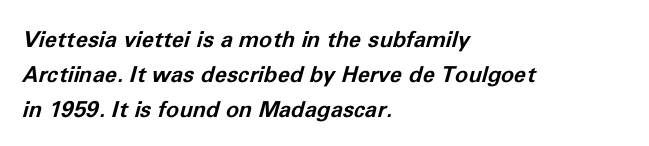
{"italic": "yes", "lean": "right", "slant_degrees": 11, "bold": "yes", "underline": "no", "align": "left", "line_spacing": "normal", "line_spacing_ratio": 1.59, "letter_spacing": "normal", "letter_spacing_em": 0.0, "glyph_px": 22}
